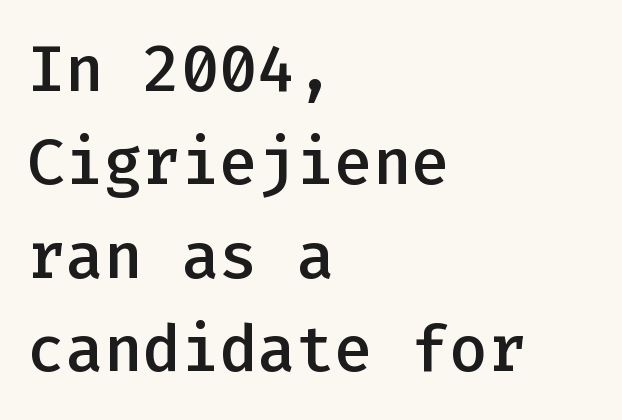
Q: Is the text bold? A: Semi-bold.
Q: Is the text italic (slanted)? A: No, it is upright.
Q: Is the typeface a serif or a sans-serif typeface? A: Sans-serif.
Q: Is the text underlined? A: No.
Q: How is the paragraph aligned? A: Left-aligned.
Q: Is the spacing between letters normal or unusually wide? A: Normal.
Q: Is the spacing between lines tight, normal or loose? A: Normal.
Q: Width (condensed, normal, or wide)? A: Normal.
Q: Stroke contrast? A: Low.
Q: x-height? A: Medium.
Q: Monospaced? A: Yes.
